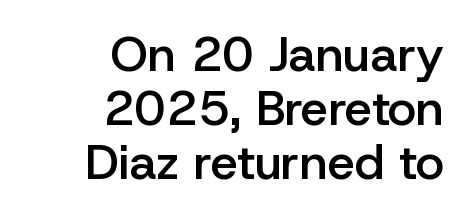
{"serif": "no", "italic": "no", "bold": "semi", "weight": "semibold", "width": "normal", "stroke_contrast": "low", "x_height": "medium", "monospaced": "no", "underline": "no", "align": "right", "line_spacing": "tight", "line_spacing_ratio": 1.1, "letter_spacing": "normal", "letter_spacing_em": 0.0, "glyph_px": 49}
